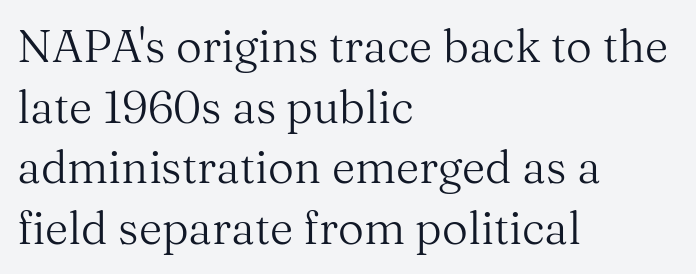
{"serif": "yes", "italic": "no", "bold": "no", "weight": "regular", "width": "normal", "stroke_contrast": "medium", "x_height": "medium", "monospaced": "no", "underline": "no", "align": "left", "line_spacing": "normal", "line_spacing_ratio": 1.35, "letter_spacing": "normal", "letter_spacing_em": 0.0, "glyph_px": 45}
